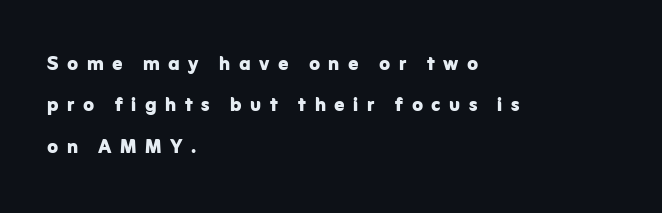
{"italic": "no", "bold": "yes", "underline": "no", "align": "left", "line_spacing": "normal", "line_spacing_ratio": 1.66, "letter_spacing": "wide", "letter_spacing_em": 0.34, "glyph_px": 25}
